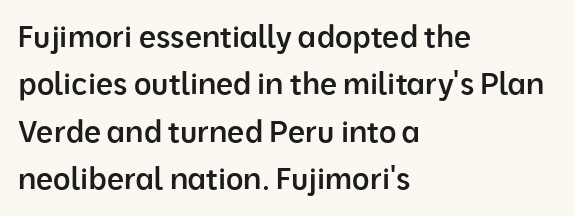
The typeface chosen for these lines omits serifs. Letters rest on an invisible, unmarked baseline. One-word summary of the alignment: left. A typesetter would call this proportional, since set widths differ per character.
